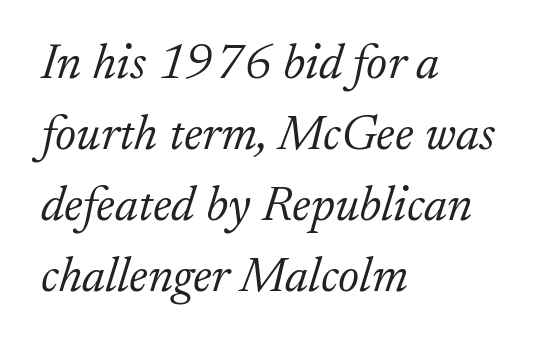
Proportional: the letters do not fall into vertical columns. Nothing heavy about these letters — not bold at all. Does the type have serifs? Yes, each stem ends in a small foot. Short and long lines alike share a common starting point at left.
